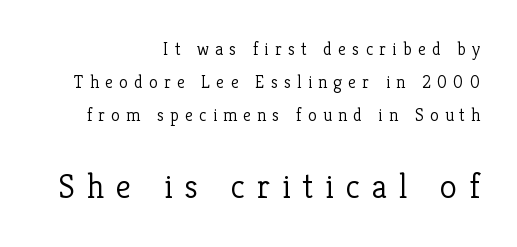
Nothing heavy about these letters — not bold at all. Varying glyph widths throughout — classic text-font behaviour. The designer gave the closing block more size than the opening block. The lettering stays uniformly vertical, giving the passage a roman look.
